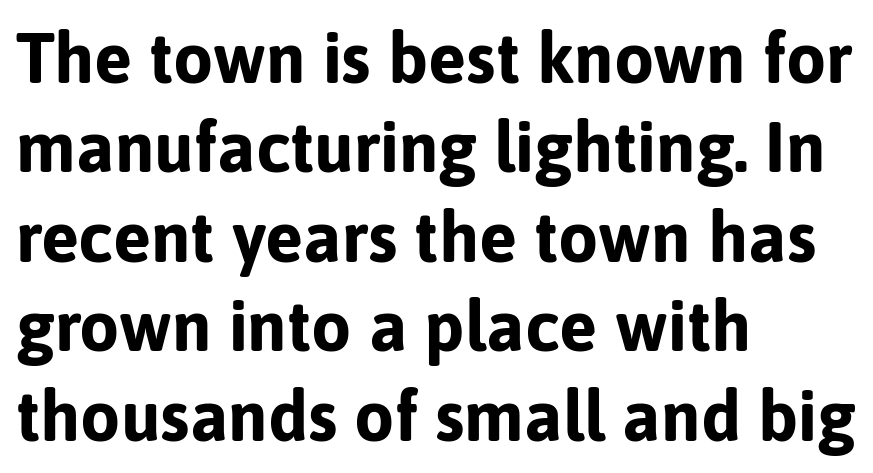
{"serif": "no", "italic": "no", "bold": "yes", "weight": "bold", "width": "normal", "stroke_contrast": "low", "x_height": "medium", "monospaced": "no", "underline": "no", "align": "left", "line_spacing": "normal", "line_spacing_ratio": 1.26, "letter_spacing": "normal", "letter_spacing_em": 0.0, "glyph_px": 71}
